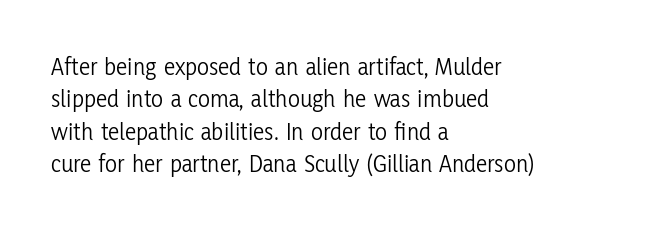
The image shows 25 px text type, upright; set left-aligned, normal line spacing (1.3x), normal letter spacing, not underlined.
